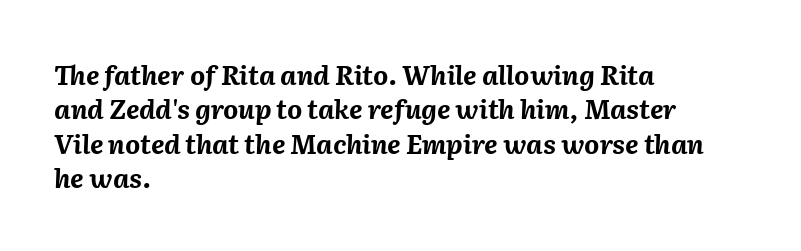
{"italic": "yes", "lean": "right", "slant_degrees": 2, "bold": "yes", "underline": "no", "align": "left", "line_spacing": "normal", "line_spacing_ratio": 1.32, "letter_spacing": "normal", "letter_spacing_em": 0.0, "glyph_px": 26}
